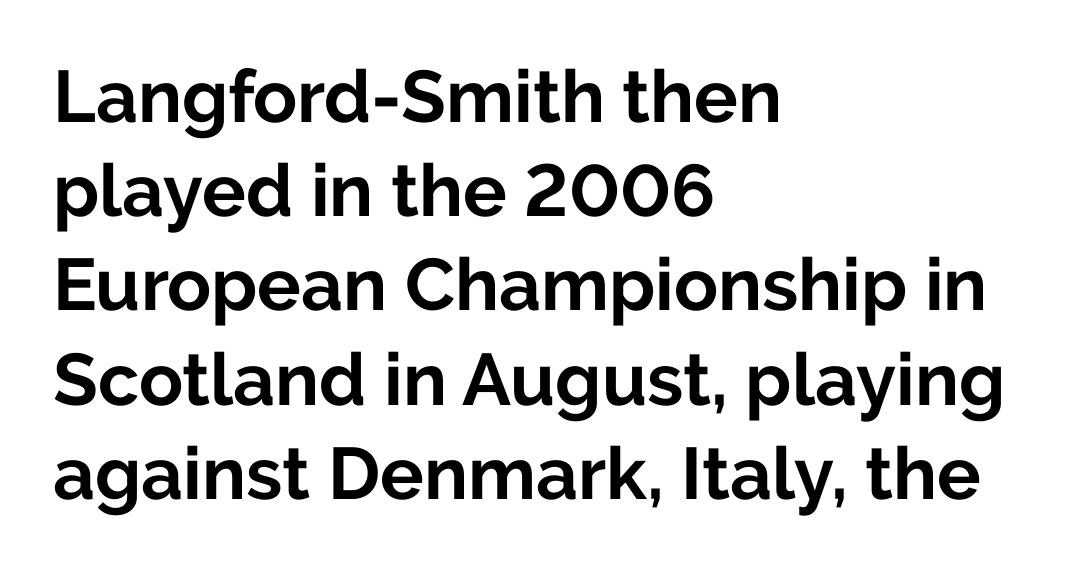
Q: Is the text bold? A: Yes.
Q: Is the text italic (slanted)? A: No, it is upright.
Q: Is the typeface a serif or a sans-serif typeface? A: Sans-serif.
Q: Is the text underlined? A: No.
Q: How is the paragraph aligned? A: Left-aligned.
Q: Is the spacing between letters normal or unusually wide? A: Normal.
Q: Is the spacing between lines tight, normal or loose? A: Normal.
Q: Width (condensed, normal, or wide)? A: Normal.
Q: Stroke contrast? A: Low.
Q: x-height? A: Medium.
Q: Monospaced? A: No.
